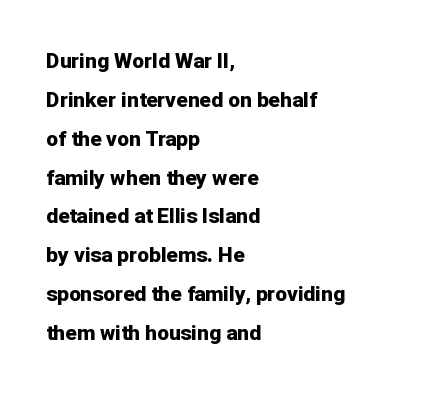
{"italic": "no", "bold": "yes", "underline": "no", "align": "left", "line_spacing_ratio": 1.85, "letter_spacing": "normal", "letter_spacing_em": 0.0, "glyph_px": 21}
